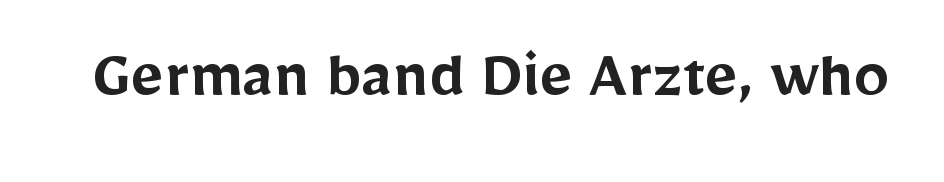
Q: Is the text bold? A: Semi-bold.
Q: Is the text italic (slanted)? A: No, it is upright.
Q: Is the typeface a serif or a sans-serif typeface? A: Sans-serif.
Q: Is the text underlined? A: No.
Q: Is the spacing between letters normal or unusually wide? A: Normal.
Q: Width (condensed, normal, or wide)? A: Normal.
Q: Stroke contrast? A: Low.
Q: x-height? A: Medium.
Q: Monospaced? A: No.
